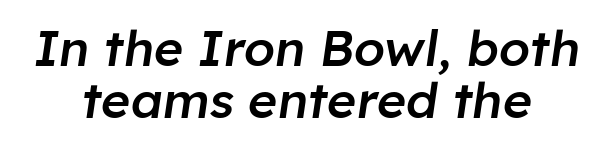
The image shows 50 px semibold type, italic (leaning right); set centered, tight line spacing (1.05x), normal letter spacing, not underlined; low stroke contrast and a medium x-height.
